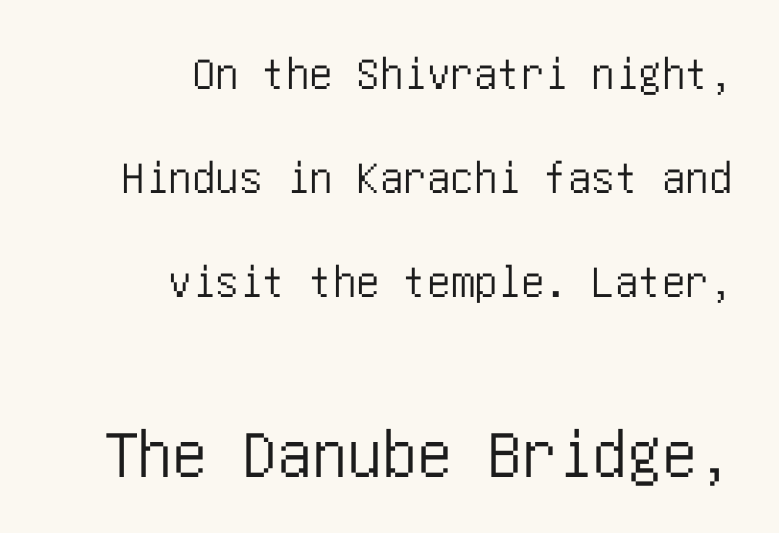
The image shows 70 px condensed sans-serif type, upright; set right-aligned, loose line spacing (2.21x), normal letter spacing, not underlined; the second (bottom) block is 1.49x larger; low stroke contrast and a large x-height.
